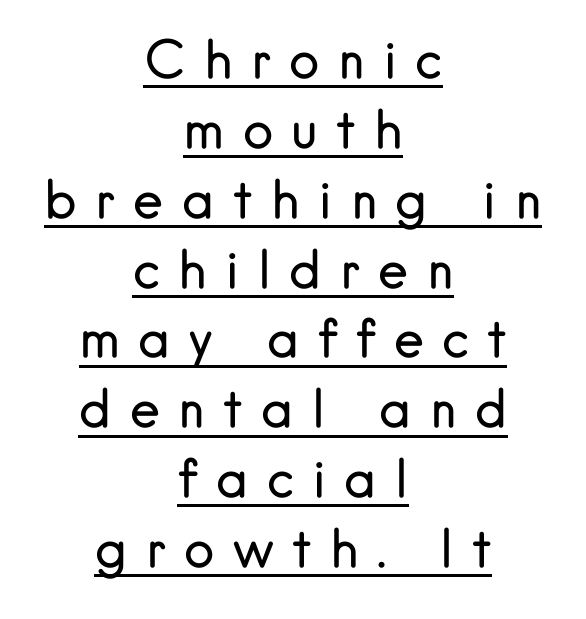
A continuous stroke trails under the words, as in a hyperlink. Typographically, this falls in the sans-serif category. Successive baselines arrive at the customary interval. Do the characters align in a grid? No, the font is proportional.
